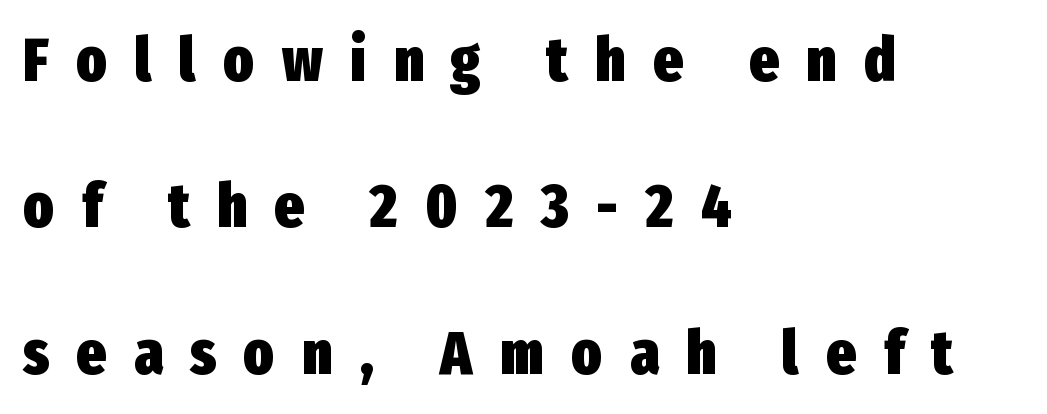
{"serif": "no", "italic": "no", "bold": "yes", "weight": "heavy", "width": "condensed", "stroke_contrast": "low", "x_height": "medium", "monospaced": "no", "underline": "no", "align": "left", "line_spacing": "loose", "line_spacing_ratio": 2.36, "letter_spacing": "wide", "letter_spacing_em": 0.45, "glyph_px": 62}
